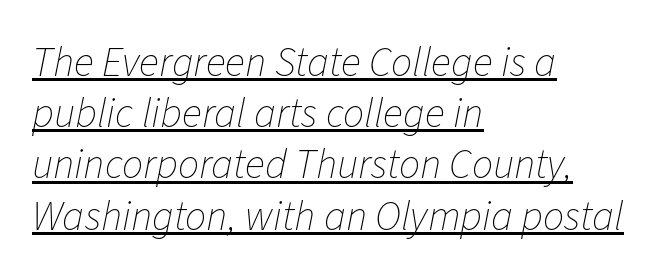
A light-to-regular cut is what we see here. The whole block is typeset with a tilt. The rendering keeps characters at their native spacing. Emphasis is given by a line drawn under the lettering. The passage shown is typed in a proportional face where columns would drift.
